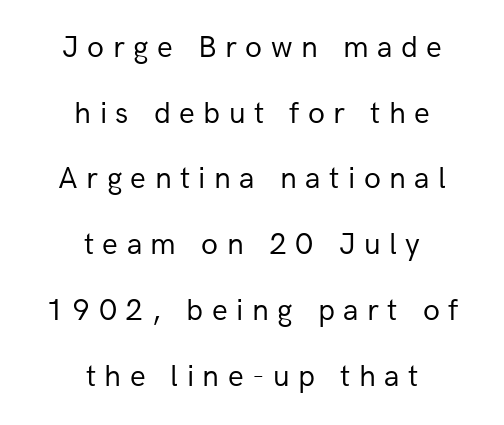
Serif or sans? Sans — the stroke terminals are bare. These lines stack symmetrically, like a column narrowing and widening about its center. These lines stand farther apart than default settings would place them. The typeface has the unassuming heft of standard copy or less.
